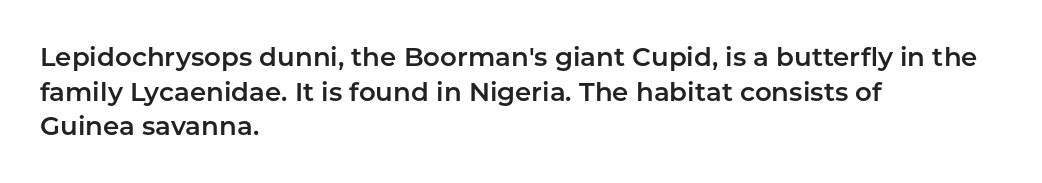
The image shows 26 px text type, upright; set left-aligned, normal line spacing (1.33x), normal letter spacing, not underlined.
